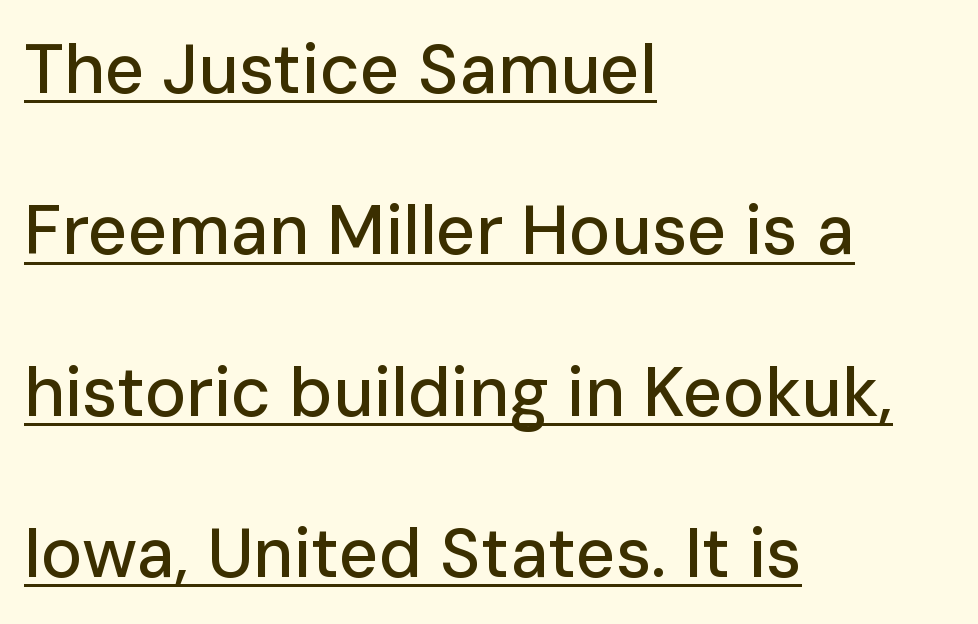
Looks like regular typesetting: each glyph gets only the width it needs. The characters display no serif detailing; their extremities are plain. A typesetter would mark this as roman, not italic. This sample carries an underscore along the baseline area. Is the letter spacing exaggerated? No — it looks like the ordinary default. These lines stand farther apart than default settings would place them.
